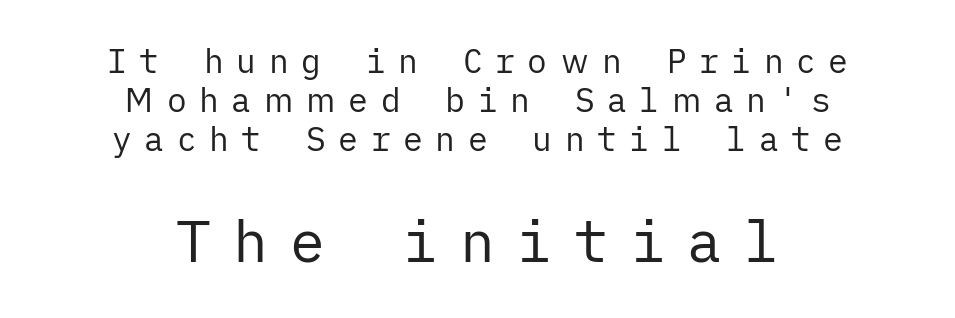
Every stem runs plumb, perpendicular to the baseline. Block two is the big one; block one sits smaller above it. Visually the block forms a symmetrical silhouette, jagged on both flanks. This rendering features lettering with no underline.
